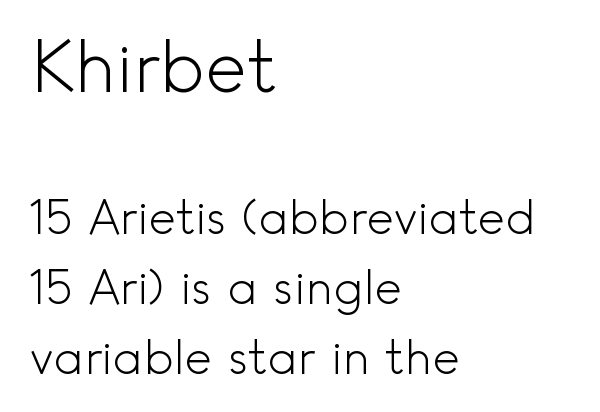
Q: Is the text bold? A: No.
Q: Is the text italic (slanted)? A: No, it is upright.
Q: Is the typeface a serif or a sans-serif typeface? A: Sans-serif.
Q: Is the text underlined? A: No.
Q: How is the paragraph aligned? A: Left-aligned.
Q: Is the spacing between letters normal or unusually wide? A: Normal.
Q: Is the spacing between lines tight, normal or loose? A: Normal.
Q: Which block of text is set in a larger size, the first (top) or the second (bottom)? A: The first (top) one.
Q: Width (condensed, normal, or wide)? A: Normal.
Q: x-height? A: Small.
Q: Monospaced? A: No.
